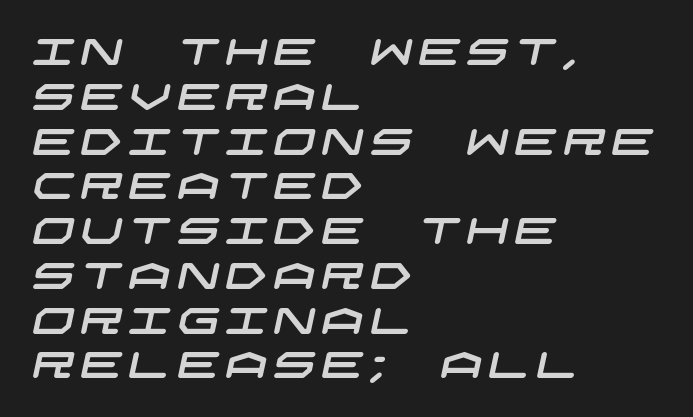
{"serif": "no", "width": "wide", "stroke_contrast": "low", "x_height": "large", "underline": "no", "align": "left", "line_spacing_ratio": 1.21, "glyph_px": 37}
